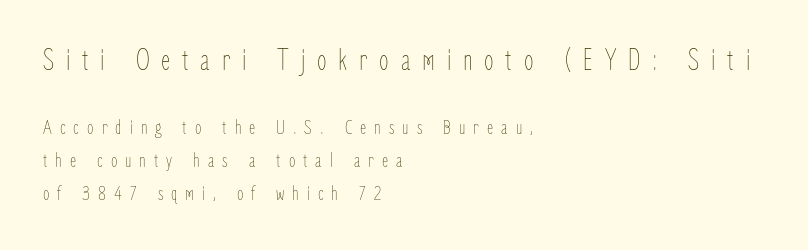
The image shows 31 px thin, condensed type, upright; set left-aligned, normal line spacing (1.57x), unusually wide letter spacing (+0.38 em), not underlined; the first (top) block is 1.48x larger; low stroke contrast and a medium x-height.
